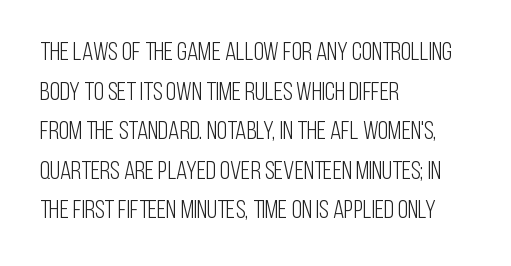
{"italic": "no", "bold": "no", "underline": "no", "align": "left", "line_spacing": "normal", "line_spacing_ratio": 1.52, "letter_spacing": "normal", "letter_spacing_em": 0.0, "glyph_px": 26}
